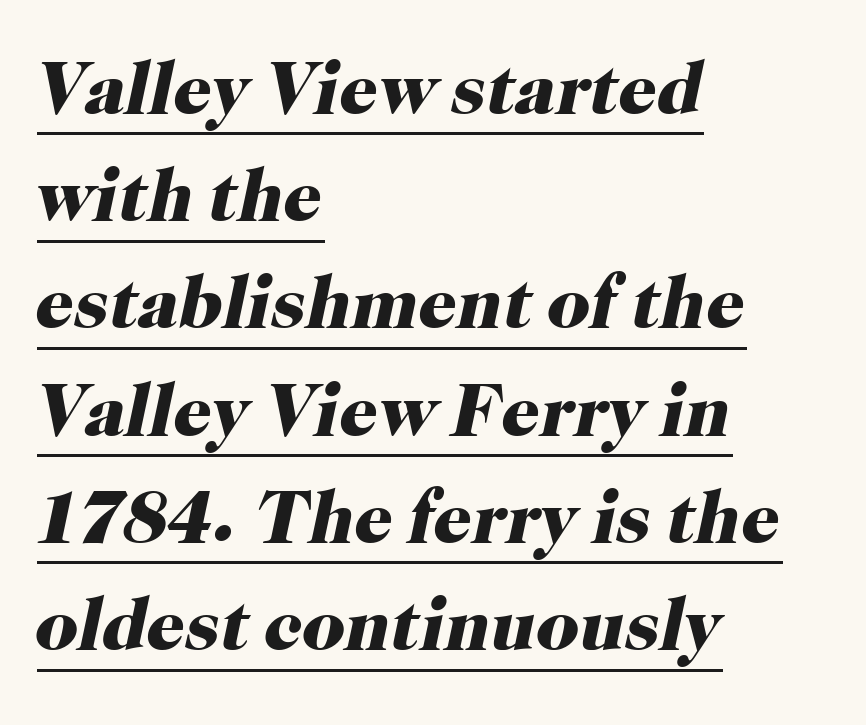
Q: Is the text bold? A: Yes.
Q: Is the text italic (slanted)? A: Yes, it leans right by about 12 degrees.
Q: Is the typeface a serif or a sans-serif typeface? A: Serif.
Q: Is the text underlined? A: Yes.
Q: How is the paragraph aligned? A: Left-aligned.
Q: Is the spacing between letters normal or unusually wide? A: Normal.
Q: Is the spacing between lines tight, normal or loose? A: Normal.
Q: Width (condensed, normal, or wide)? A: Normal.
Q: Stroke contrast? A: High.
Q: x-height? A: Medium.
Q: Monospaced? A: No.
